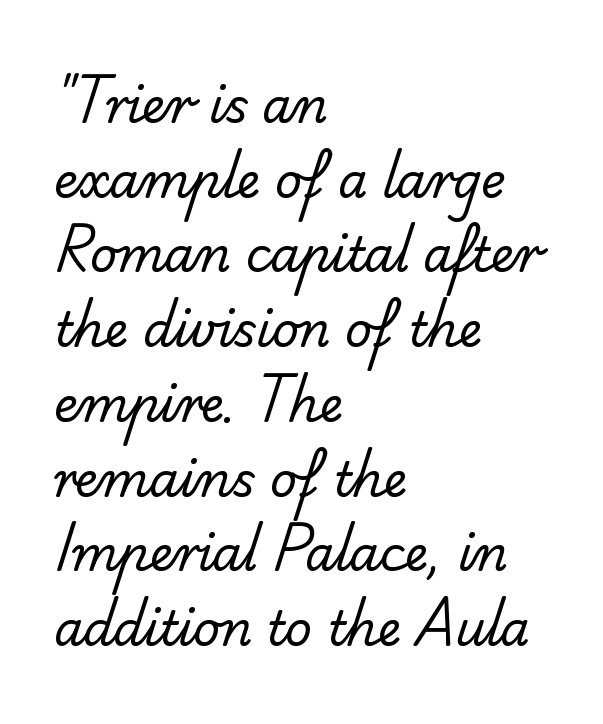
The image shows 47 px regular-weight sans-serif type; set left-aligned, normal line spacing (1.59x), normal letter spacing, not underlined; low stroke contrast and a small x-height.
